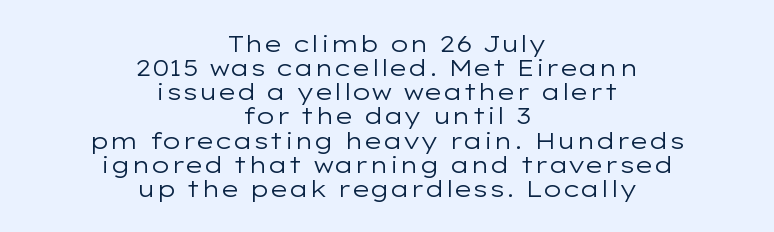
Does the copy run flush right? No — it is centered line by line. Is there any slant? The stems are plumb. The passage shown is not underscored anywhere. No heavy texture on the line: the type isn't bold. The tracking reads as untouched default to a designer's eye.
